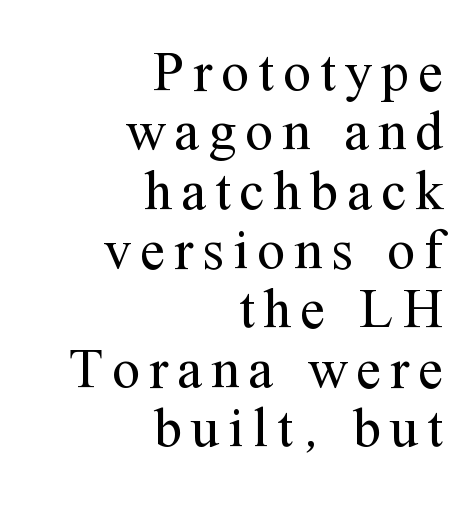
Q: Is the text bold? A: No.
Q: Is the text italic (slanted)? A: No, it is upright.
Q: Is the typeface a serif or a sans-serif typeface? A: Serif.
Q: Is the text underlined? A: No.
Q: How is the paragraph aligned? A: Right-aligned.
Q: Is the spacing between lines tight, normal or loose? A: Tight.
Q: Width (condensed, normal, or wide)? A: Normal.
Q: Stroke contrast? A: Medium.
Q: x-height? A: Medium.
Q: Monospaced? A: No.
